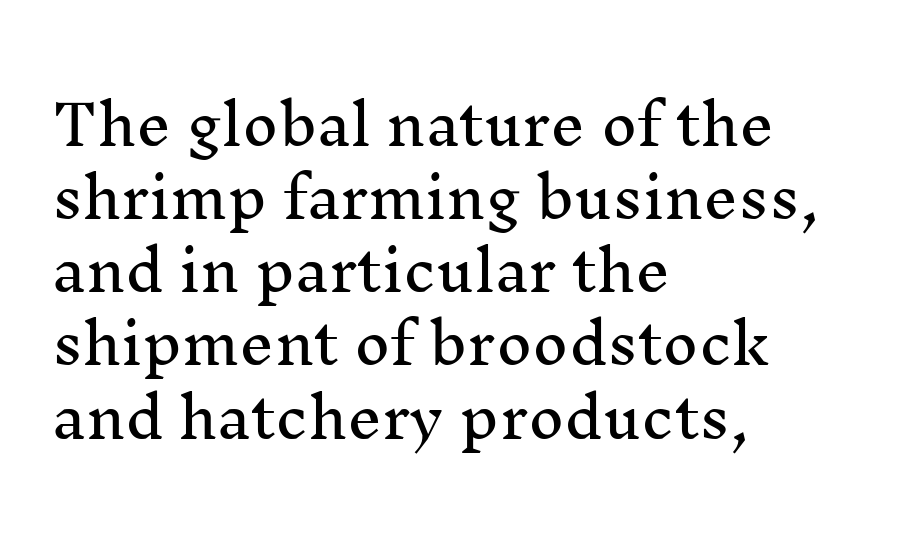
The image shows 55 px serif type, upright; set left-aligned, normal line spacing (1.33x), normal letter spacing, not underlined; medium stroke contrast and a medium x-height.
